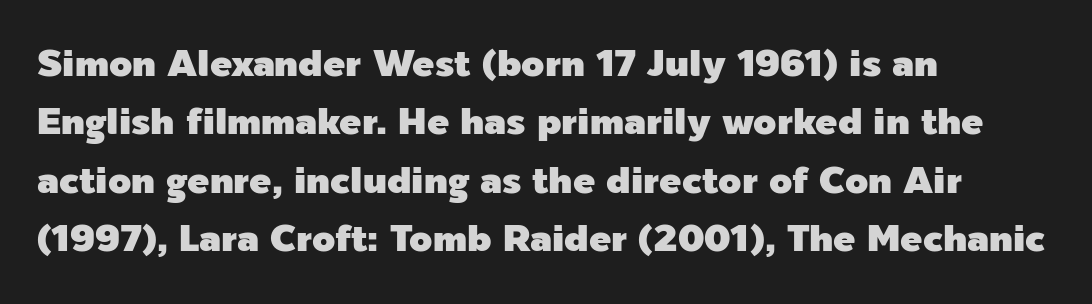
{"serif": "no", "italic": "no", "width": "normal", "x_height": "medium", "monospaced": "no", "underline": "no", "align": "left", "line_spacing": "normal", "line_spacing_ratio": 1.58, "letter_spacing": "normal", "letter_spacing_em": 0.0, "glyph_px": 37}
